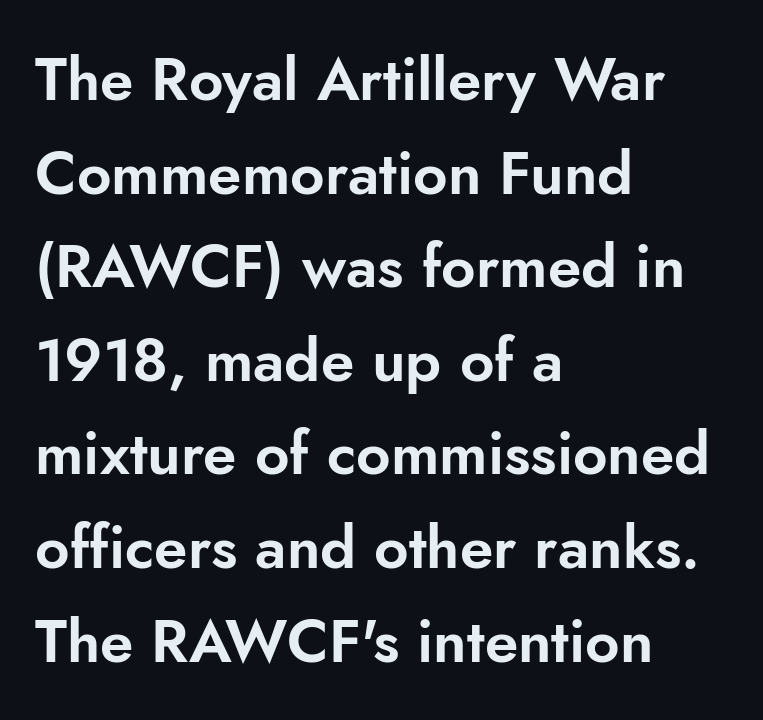
Q: Is the text italic (slanted)? A: No, it is upright.
Q: Is the typeface a serif or a sans-serif typeface? A: Sans-serif.
Q: Is the text underlined? A: No.
Q: How is the paragraph aligned? A: Left-aligned.
Q: Is the spacing between letters normal or unusually wide? A: Normal.
Q: Is the spacing between lines tight, normal or loose? A: Normal.
Q: Width (condensed, normal, or wide)? A: Normal.
Q: Stroke contrast? A: Low.
Q: x-height? A: Small.
Q: Monospaced? A: No.
